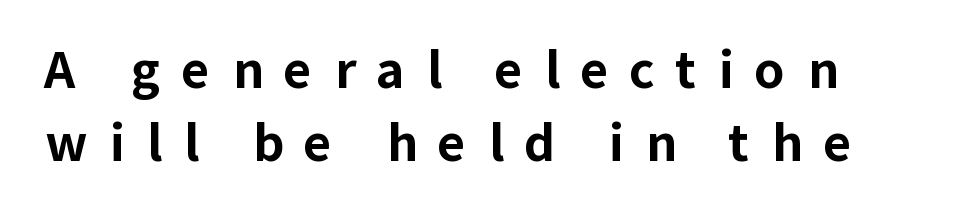
This sample has the flowing, uneven cadence of proportional lettering. The face used here is a sans, in the tradition of grotesques and geometrics. Compared with an ordinary text face, these strokes are far heavier — a full bold. Notice how descenders clear the ascenders below comfortably — that's standard leading. The strip under each line holds only bare page. Spacing between characters has been opened up far beyond the box default.
